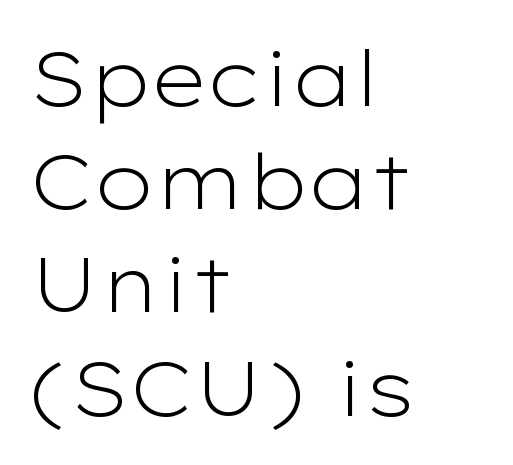
The vertical gap from one line to the next is medium. Unmarked baselines from the first word to the last. Between one letter and the next there's only the usual sliver of space. Do the characters align in a grid? No, the font is proportional. These lines are set flush left with a ragged right edge. The typesetting does not lean heavy: it is not bold.
